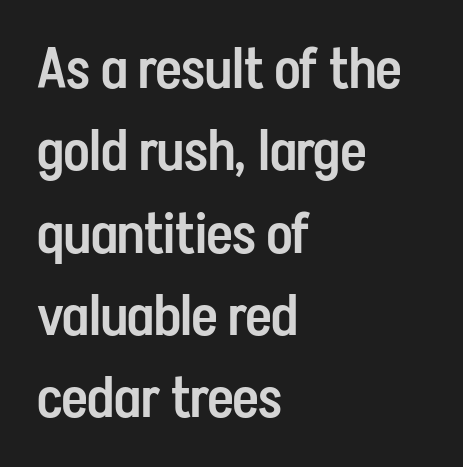
The image shows 56 px semibold, condensed sans-serif type, upright; set left-aligned, normal line spacing (1.47x), normal letter spacing, not underlined; low stroke contrast and a medium x-height.
